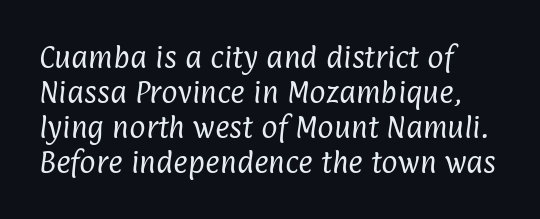
{"bold": "no", "underline": "no", "align": "left", "line_spacing": "normal", "line_spacing_ratio": 1.4, "letter_spacing": "normal", "letter_spacing_em": 0.0, "glyph_px": 25}
